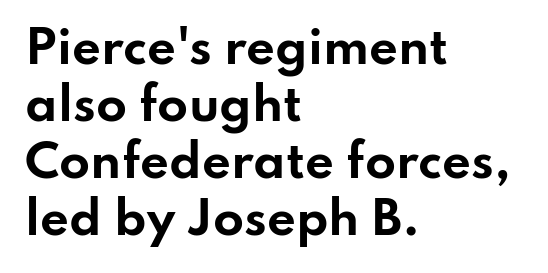
The image shows 45 px bold, wide sans-serif type, upright; set left-aligned, normal line spacing (1.27x), normal letter spacing, not underlined; low stroke contrast and a small x-height.
